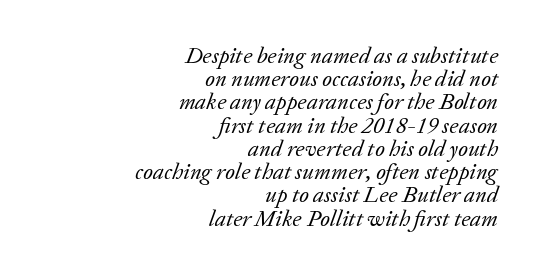
The image shows 23 px text type, italic (leaning right); set right-aligned, tight line spacing (1.01x), normal letter spacing, not underlined.
